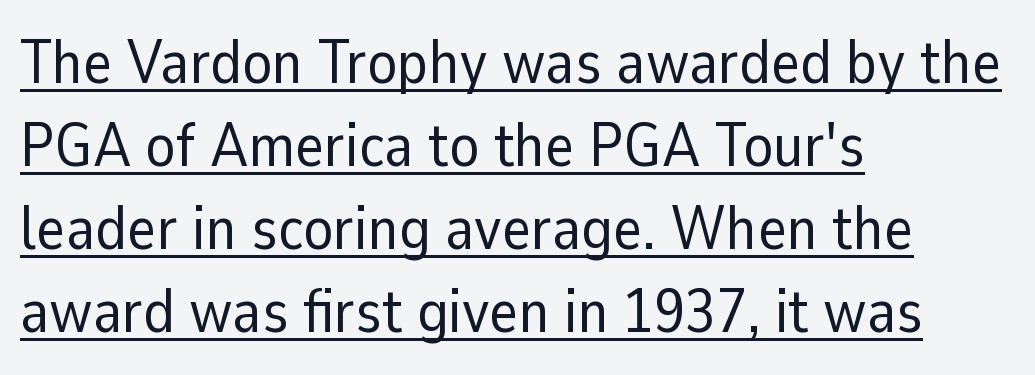
{"serif": "no", "italic": "no", "bold": "no", "weight": "regular", "width": "normal", "stroke_contrast": "low", "x_height": "medium", "monospaced": "no", "underline": "yes", "align": "left", "line_spacing": "normal", "line_spacing_ratio": 1.34, "letter_spacing": "normal", "letter_spacing_em": 0.0, "glyph_px": 62}
